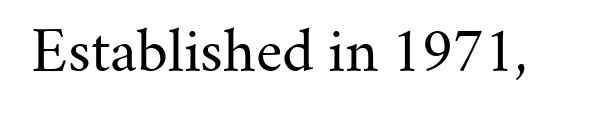
The image shows 55 px regular-weight serif type, upright; set normal letter spacing, not underlined; medium stroke contrast and a small x-height.
